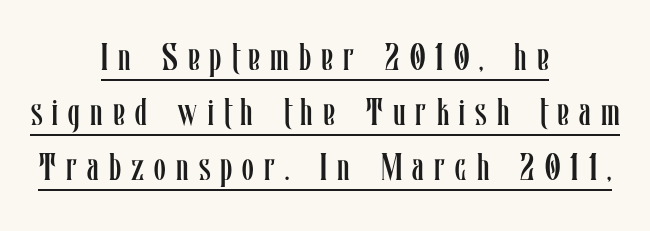
Q: Is the text bold? A: No.
Q: Is the text italic (slanted)? A: No, it is upright.
Q: Is the text underlined? A: Yes.
Q: How is the paragraph aligned? A: Centered.
Q: Is the spacing between letters normal or unusually wide? A: Unusually wide.
Q: Is the spacing between lines tight, normal or loose? A: Normal.
Q: Width (condensed, normal, or wide)? A: Condensed.
Q: Stroke contrast? A: Low.
Q: x-height? A: Medium.
Q: Monospaced? A: No.
